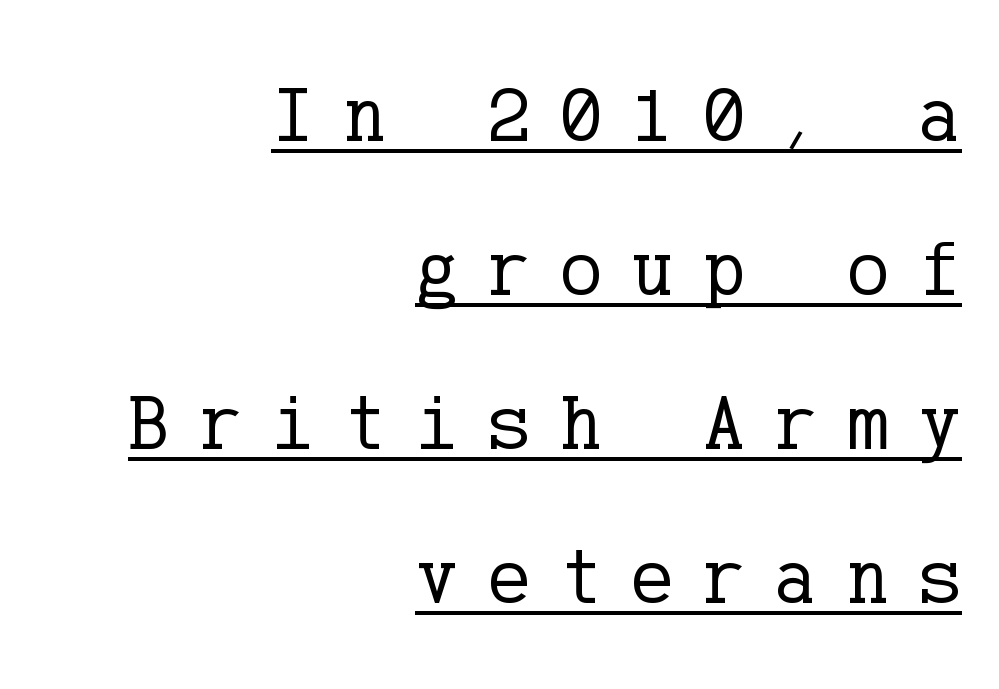
{"serif": "yes", "italic": "no", "bold": "no", "weight": "regular", "width": "normal", "stroke_contrast": "low", "x_height": "medium", "underline": "yes", "align": "right", "line_spacing": "loose", "line_spacing_ratio": 1.95, "letter_spacing": "wide", "letter_spacing_em": 0.38, "glyph_px": 79}
